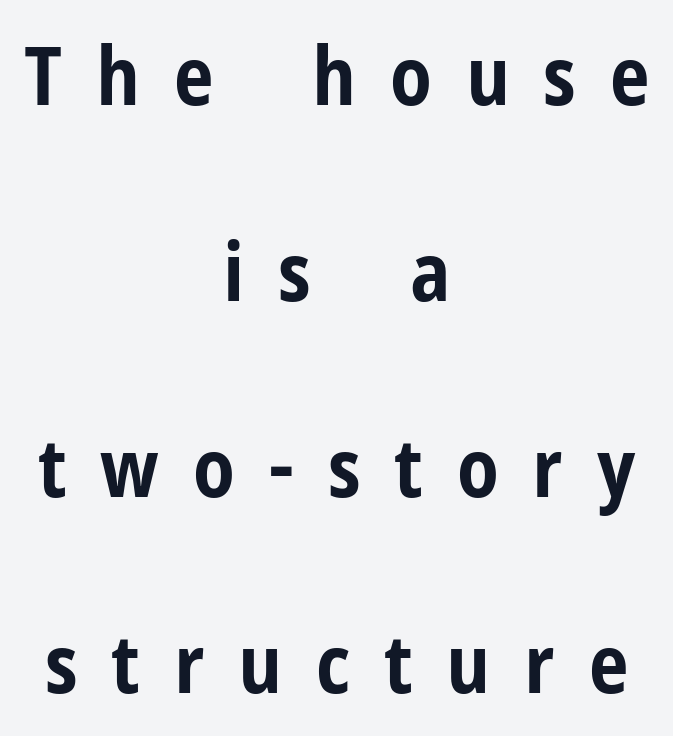
Varying glyph widths throughout — classic text-font behaviour. Letter spacing: wide. Every row of glyphs is offset so its center matches the block's center. Quick note: interline space is abundant.
